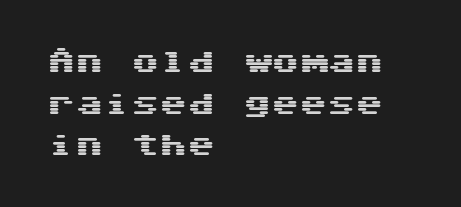
{"serif": "no", "italic": "no", "width": "wide", "stroke_contrast": "medium", "x_height": "medium", "underline": "no", "align": "left", "line_spacing": "normal", "line_spacing_ratio": 1.49, "letter_spacing": "normal", "letter_spacing_em": 0.0, "glyph_px": 28}
